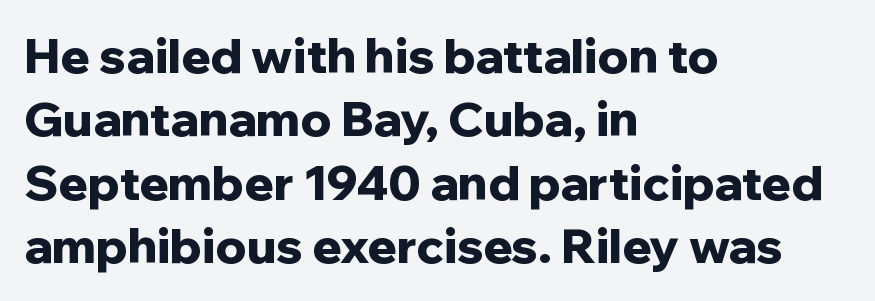
The image shows 48 px bold sans-serif type, upright; set left-aligned, normal line spacing (1.32x), normal letter spacing, not underlined; low stroke contrast and a medium x-height.
